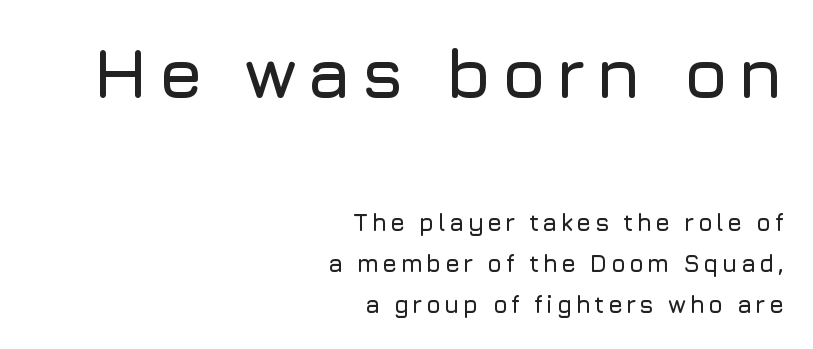
Q: Is the text italic (slanted)? A: No, it is upright.
Q: Is the typeface a serif or a sans-serif typeface? A: Sans-serif.
Q: Is the text underlined? A: No.
Q: How is the paragraph aligned? A: Right-aligned.
Q: Which block of text is set in a larger size, the first (top) or the second (bottom)? A: The first (top) one.
Q: Width (condensed, normal, or wide)? A: Normal.
Q: Stroke contrast? A: Low.
Q: x-height? A: Medium.
Q: Monospaced? A: No.
